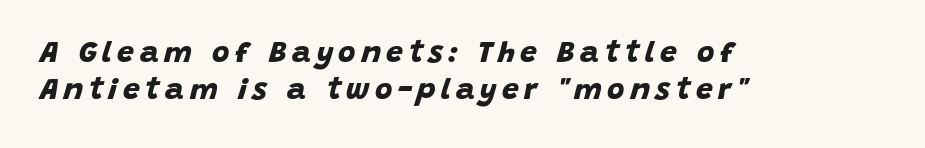
Q: Is the text bold? A: Yes.
Q: Is the typeface a serif or a sans-serif typeface? A: Sans-serif.
Q: Is the text underlined? A: No.
Q: How is the paragraph aligned? A: Left-aligned.
Q: Width (condensed, normal, or wide)? A: Normal.
Q: Stroke contrast? A: Low.
Q: x-height? A: Large.
Q: Monospaced? A: No.
